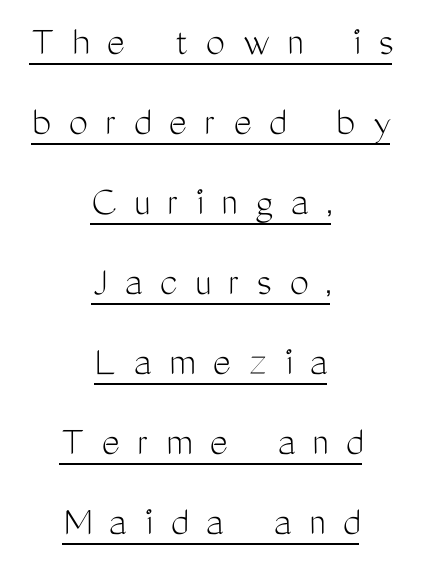
Teacher's note: observe the equal gaps on both sides — that is centered alignment. The characters are drawn with everyday or finer stroke widths. The rendering inserts visible extra space after every character. Typographically, this falls in the sans-serif category.
